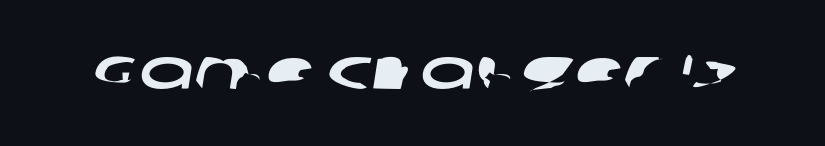
Q: Is the typeface a serif or a sans-serif typeface? A: Sans-serif.
Q: Is the text underlined? A: No.
Q: Is the spacing between letters normal or unusually wide? A: Normal.
Q: Width (condensed, normal, or wide)? A: Wide.
Q: Stroke contrast? A: Low.
Q: x-height? A: Large.
Q: Monospaced? A: No.
